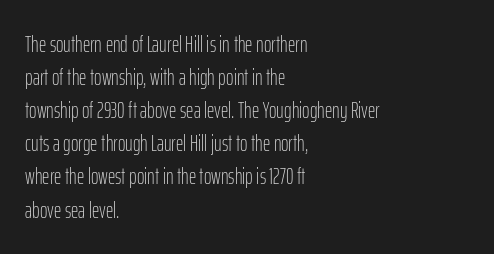
Q: Is the text bold? A: No.
Q: Is the text italic (slanted)? A: No, it is upright.
Q: Is the text underlined? A: No.
Q: How is the paragraph aligned? A: Left-aligned.
Q: Is the spacing between letters normal or unusually wide? A: Normal.
Q: Is the spacing between lines tight, normal or loose? A: Normal.
